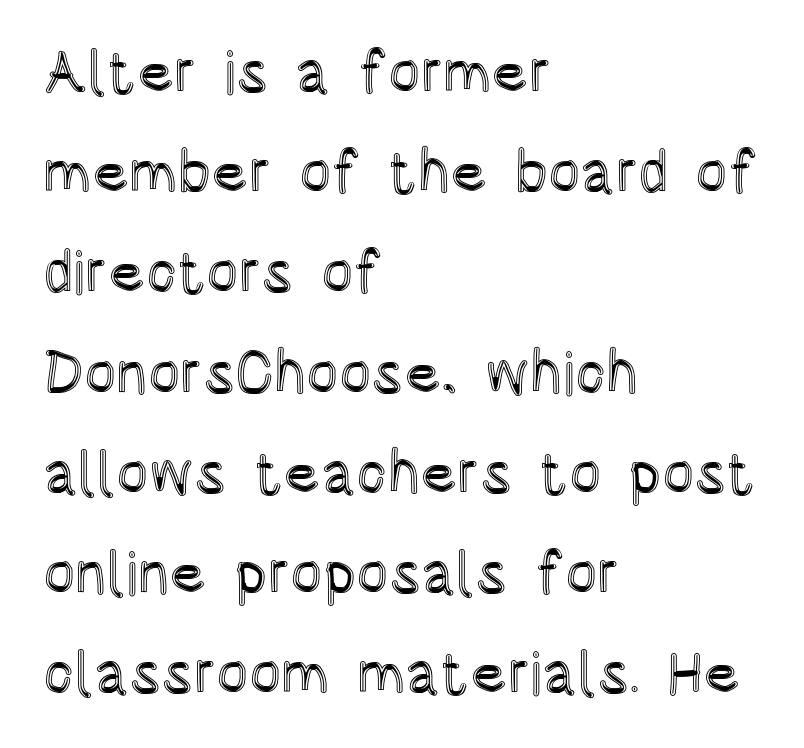
{"italic": "no", "width": "condensed", "x_height": "large", "monospaced": "no", "underline": "no", "align": "left", "line_spacing": "normal", "line_spacing_ratio": 1.67, "letter_spacing": "normal", "letter_spacing_em": 0.0, "glyph_px": 60}
